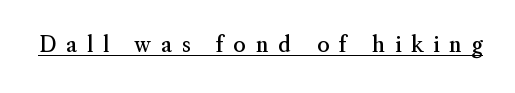
Q: Is the text bold? A: No.
Q: Is the text italic (slanted)? A: No, it is upright.
Q: Is the text underlined? A: Yes.
Q: Is the spacing between letters normal or unusually wide? A: Unusually wide.
